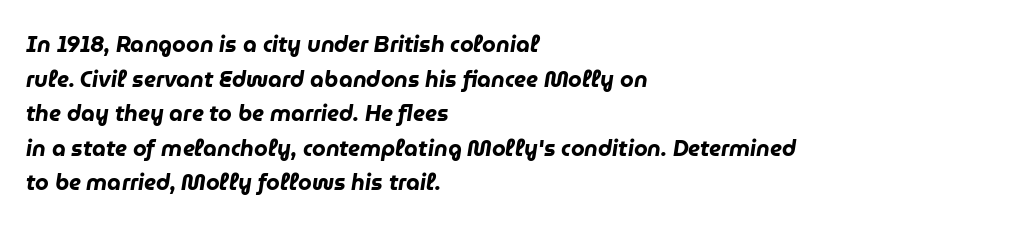
Q: Is the text bold? A: Yes.
Q: Is the text italic (slanted)? A: Yes, it leans right by about 9 degrees.
Q: Is the text underlined? A: No.
Q: How is the paragraph aligned? A: Left-aligned.
Q: Is the spacing between letters normal or unusually wide? A: Normal.
Q: Is the spacing between lines tight, normal or loose? A: Normal.
